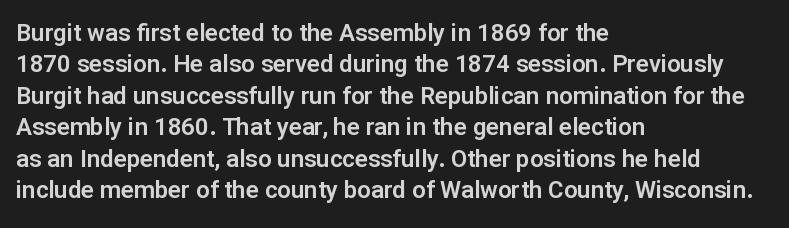
Here the glyphs are tracked normally, forming tight word shapes. Type without underlining. A roman cut, with each character standing at attention. A classic flush-left, rag-right setting is used for this passage.
